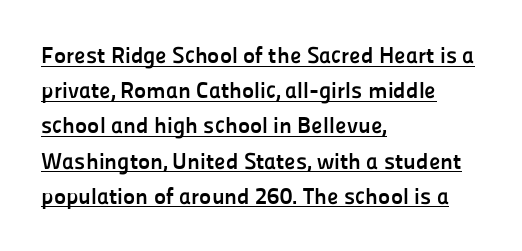
Each line of the rendering has a horizontal stroke beneath the glyphs. The leading is moderate, giving the passage an even texture. Short note: letters normally spaced. Italic? Not at all — the glyphs are vertical. A full-strength bold gives these letters their thick strokes. Which margin do the lines hug? The left one — the right edge is uneven.
